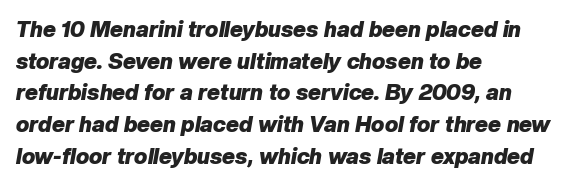
Short note: letters normally spaced. The compositor pushed each line to the left boundary. Descenders hang freely into open space. The rendering uses a moderate line-height, typical for paragraphs. Would a proofreader flag this as italicized? Yes. How heavy is the stroke? Heavy — this is a bold.
